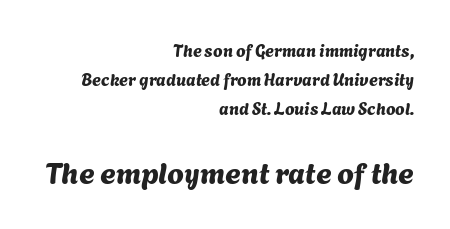
The image shows 30 px sans-serif type; set right-aligned, line spacing 1.72x, normal letter spacing, not underlined; the second (bottom) block is 1.76x larger; medium stroke contrast and a medium x-height.
